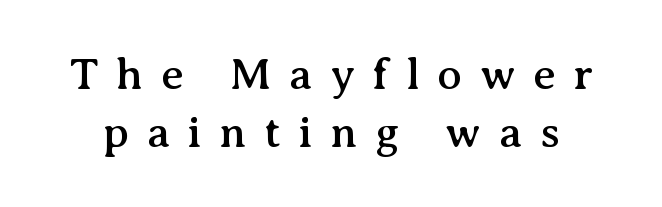
Q: Is the text italic (slanted)? A: No, it is upright.
Q: Is the typeface a serif or a sans-serif typeface? A: Serif.
Q: Is the text underlined? A: No.
Q: Is the spacing between letters normal or unusually wide? A: Unusually wide.
Q: Is the spacing between lines tight, normal or loose? A: Normal.
Q: Width (condensed, normal, or wide)? A: Normal.
Q: Stroke contrast? A: Medium.
Q: x-height? A: Medium.
Q: Monospaced? A: No.
